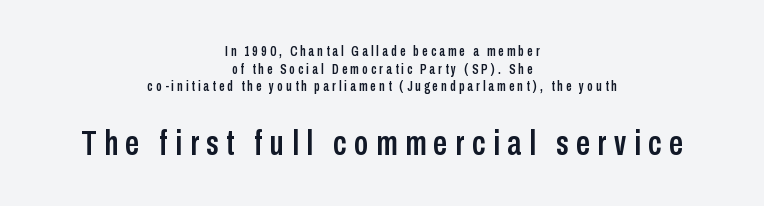
{"serif": "no", "italic": "no", "width": "condensed", "stroke_contrast": "low", "x_height": "medium", "monospaced": "no", "underline": "no", "align": "center", "line_spacing": "normal", "line_spacing_ratio": 1.26, "letter_spacing": "wide", "letter_spacing_em": 0.22, "larger_block": "second", "size_ratio": 2.5, "glyph_px": 35}
